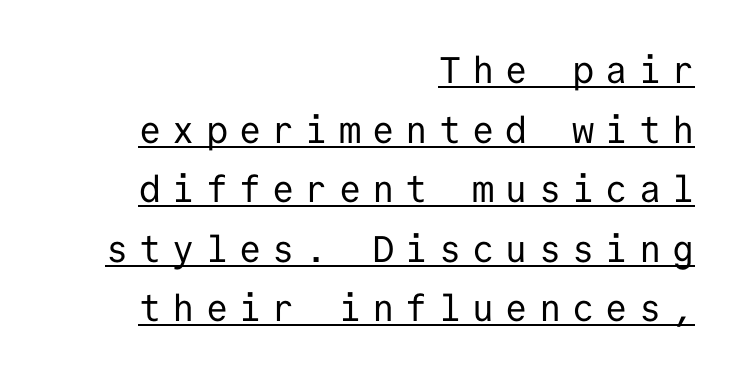
{"serif": "no", "italic": "no", "bold": "no", "weight": "regular", "width": "normal", "stroke_contrast": "low", "x_height": "medium", "monospaced": "yes", "underline": "yes", "align": "right", "line_spacing": "normal", "line_spacing_ratio": 1.61, "letter_spacing": "wide", "letter_spacing_em": 0.3, "glyph_px": 37}
